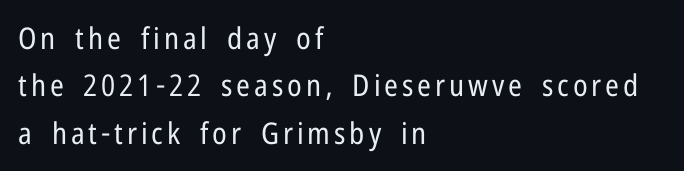
The image shows 30 px regular-weight, condensed sans-serif type, upright; set left-aligned, normal line spacing (1.58x), not underlined; low stroke contrast and a medium x-height.
